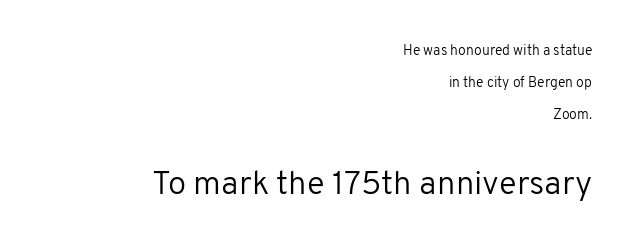
Letters have the restrained weight of plain body copy at most. The later block is typeset at a bigger size than the earlier block. A typesetter would mark this as roman, not italic. Line ends are locked; line starts wander.
